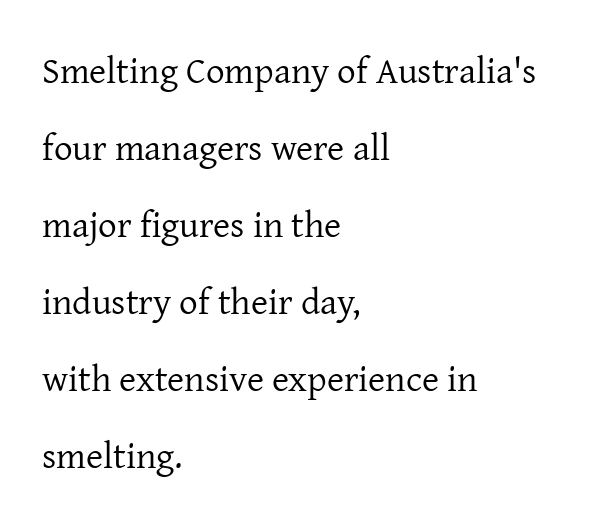
The image shows 37 px regular-weight serif type, upright; set left-aligned, loose line spacing (2.08x), normal letter spacing, not underlined; low stroke contrast and a medium x-height.
